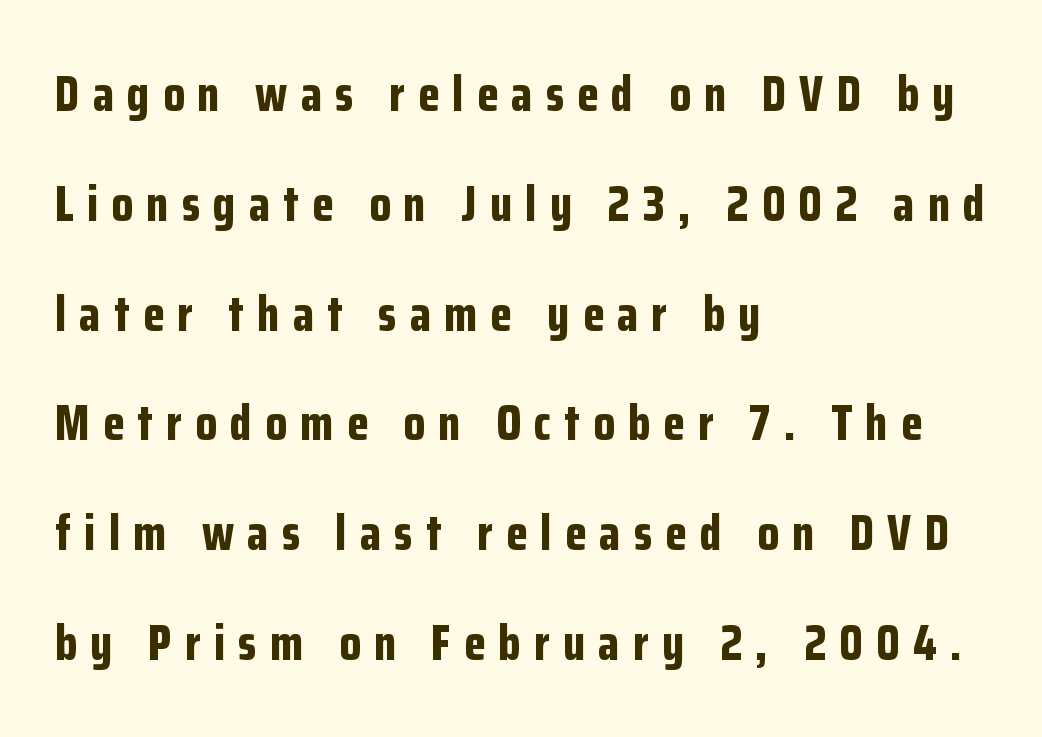
The image shows 49 px bold, condensed sans-serif type, upright; set left-aligned, loose line spacing (2.24x), unusually wide letter spacing (+0.27 em), not underlined; low stroke contrast and a medium x-height.
